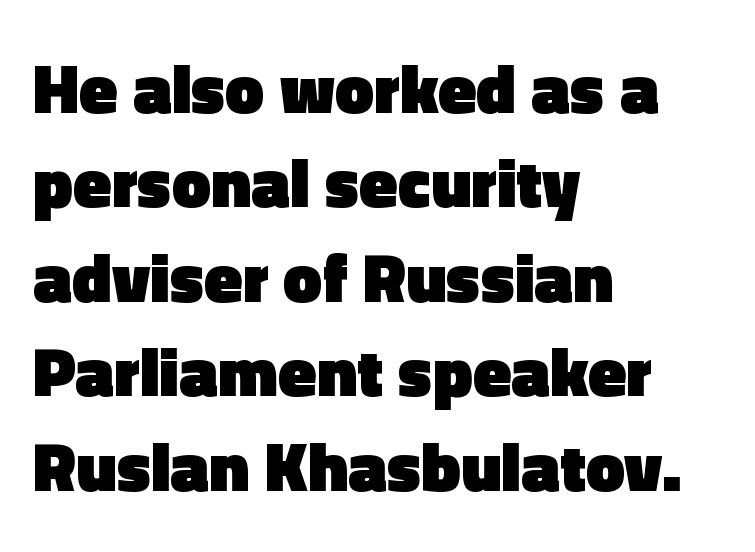
{"serif": "no", "italic": "no", "bold": "yes", "weight": "heavy", "width": "normal", "x_height": "medium", "monospaced": "no", "underline": "no", "align": "left", "line_spacing": "normal", "line_spacing_ratio": 1.35, "letter_spacing": "normal", "letter_spacing_em": 0.0, "glyph_px": 70}
